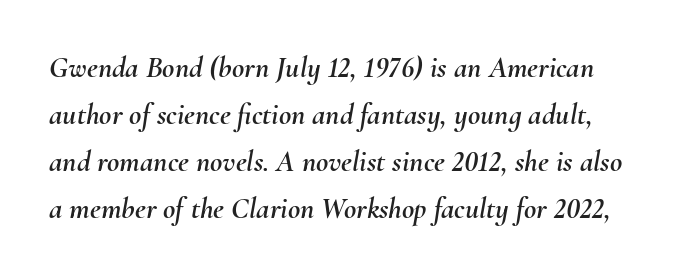
{"italic": "yes", "lean": "right", "slant_degrees": 10, "width": "normal", "stroke_contrast": "medium", "x_height": "small", "monospaced": "no", "underline": "no", "line_spacing": "normal", "line_spacing_ratio": 1.57, "letter_spacing": "normal", "letter_spacing_em": 0.0, "glyph_px": 30}
